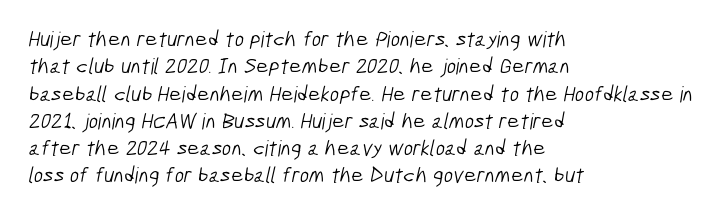
Q: Is the text bold? A: No.
Q: Is the text underlined? A: No.
Q: How is the paragraph aligned? A: Left-aligned.
Q: Is the spacing between letters normal or unusually wide? A: Normal.
